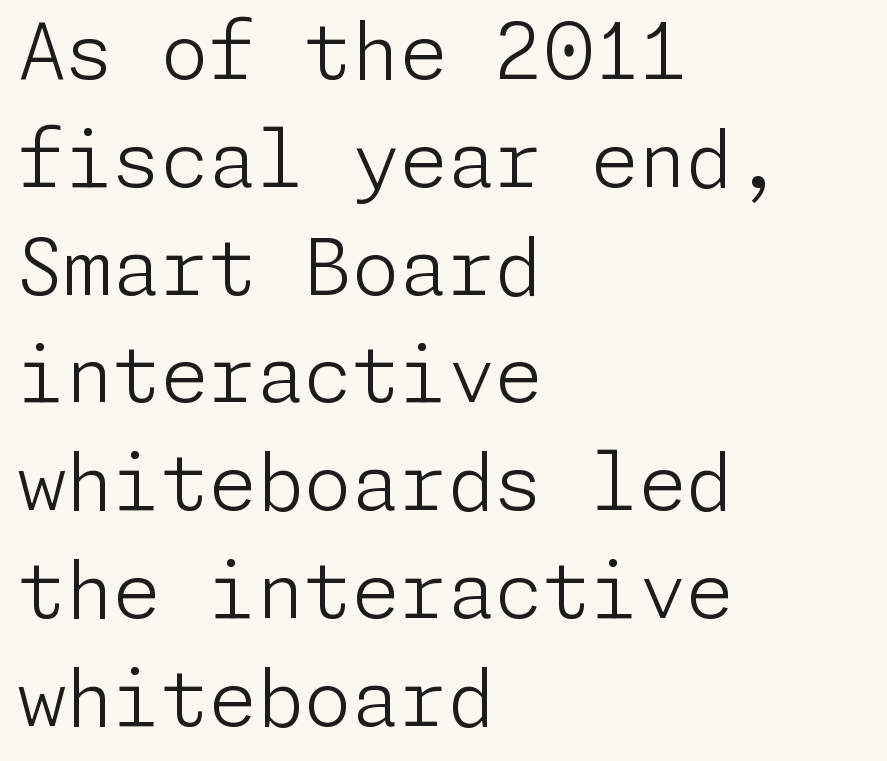
The image shows 77 px light sans-serif type, upright; set left-aligned, normal line spacing (1.4x), normal letter spacing, not underlined; low stroke contrast and a medium x-height.
